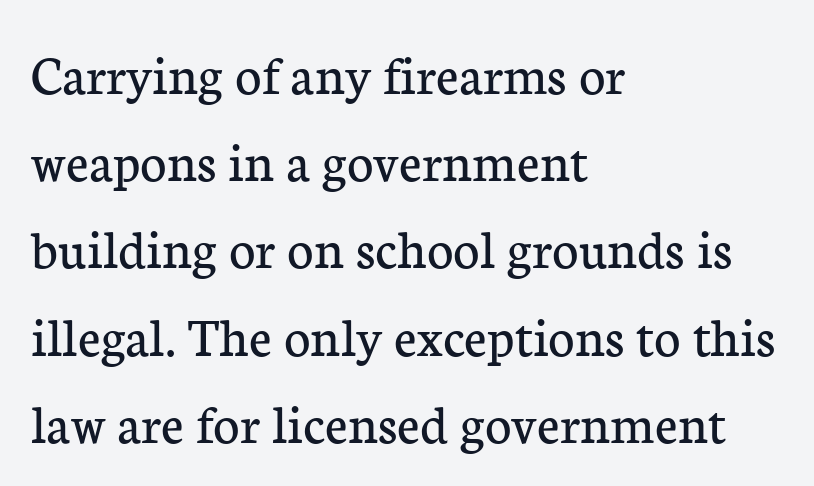
The image shows 57 px regular-weight serif type, upright; set left-aligned, normal line spacing (1.53x), normal letter spacing, not underlined; low stroke contrast and a medium x-height.
